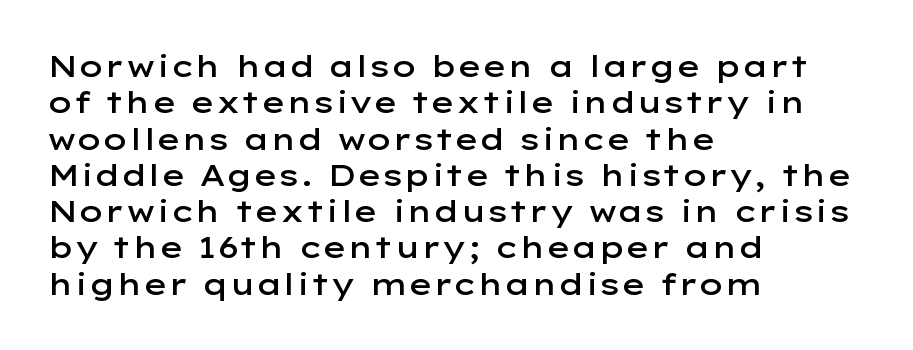
This sample has the flowing, uneven cadence of proportional lettering. All the whitespace from short lines collects on the right. In terms of weight, the rendering is demibold, just under bold. The tracking reads as untouched default to a designer's eye. The text was rendered using a sans face with plain stroke endings.
